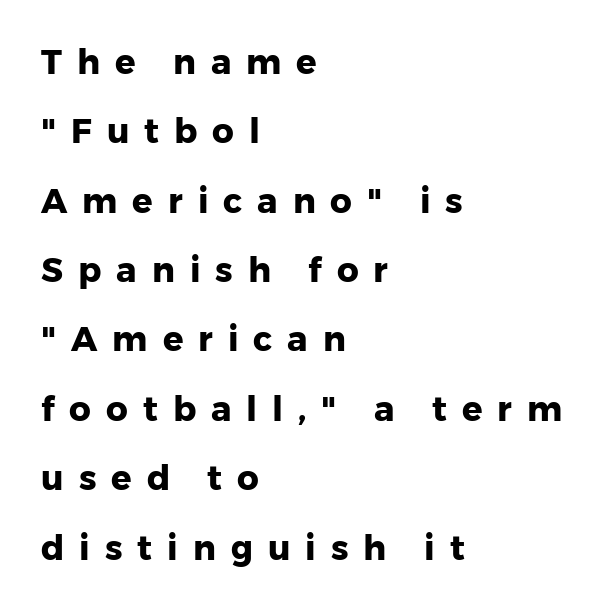
The image shows 34 px heavy sans-serif type, upright; set left-aligned, loose line spacing (2.04x), unusually wide letter spacing (+0.44 em), not underlined; low stroke contrast and a medium x-height.
